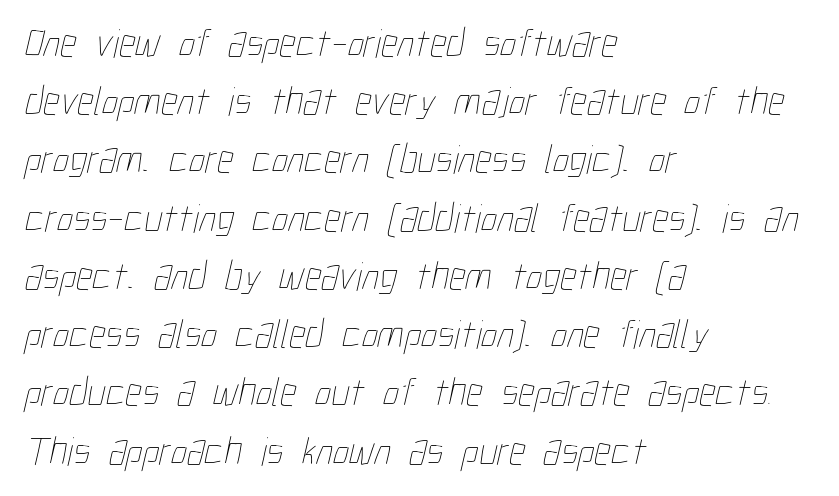
Q: Is the text bold? A: No.
Q: Is the text underlined? A: No.
Q: How is the paragraph aligned? A: Left-aligned.
Q: Is the spacing between letters normal or unusually wide? A: Normal.
Q: Is the spacing between lines tight, normal or loose? A: Normal.
Q: Width (condensed, normal, or wide)? A: Condensed.
Q: Stroke contrast? A: Low.
Q: x-height? A: Medium.
Q: Monospaced? A: No.
